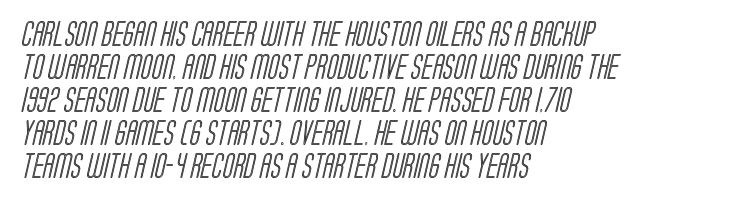
Short and long lines alike share a common starting point at left. Vertically, the passage feels balanced, rows spaced as you'd expect. Words appear dense and cohesive because spacing is normal. Quick note: underline off.
